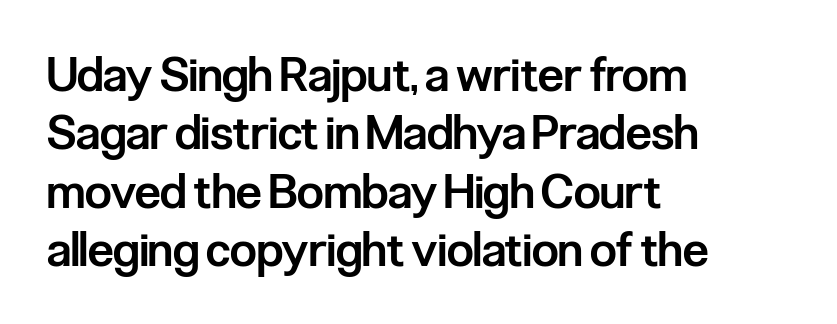
Q: Is the text bold? A: Semi-bold.
Q: Is the text italic (slanted)? A: No, it is upright.
Q: Is the typeface a serif or a sans-serif typeface? A: Sans-serif.
Q: Is the text underlined? A: No.
Q: How is the paragraph aligned? A: Left-aligned.
Q: Is the spacing between letters normal or unusually wide? A: Normal.
Q: Width (condensed, normal, or wide)? A: Condensed.
Q: Stroke contrast? A: Low.
Q: x-height? A: Medium.
Q: Monospaced? A: No.
